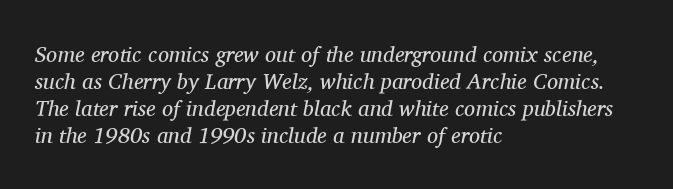
{"italic": "yes", "lean": "right", "slant_degrees": 11, "bold": "no", "underline": "no", "align": "left", "line_spacing_ratio": 1.23, "letter_spacing": "normal", "letter_spacing_em": 0.0, "glyph_px": 22}
